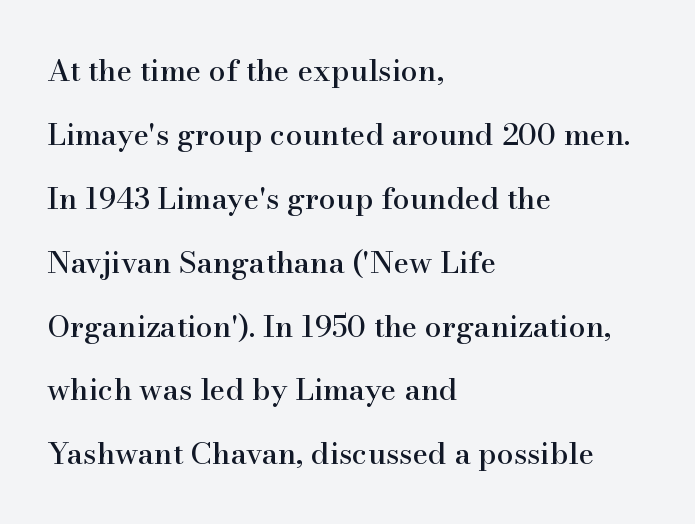
{"serif": "yes", "italic": "no", "width": "normal", "stroke_contrast": "high", "x_height": "small", "monospaced": "no", "underline": "no", "align": "left", "line_spacing": "loose", "line_spacing_ratio": 2.13, "letter_spacing": "normal", "letter_spacing_em": 0.0, "glyph_px": 30}
